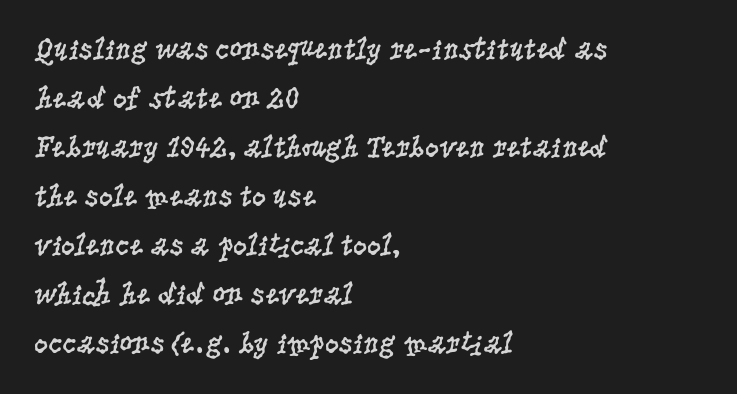
Q: Is the text bold? A: No.
Q: Is the typeface a serif or a sans-serif typeface? A: Serif.
Q: Is the text underlined? A: No.
Q: How is the paragraph aligned? A: Left-aligned.
Q: Is the spacing between letters normal or unusually wide? A: Normal.
Q: Is the spacing between lines tight, normal or loose? A: Normal.
Q: Width (condensed, normal, or wide)? A: Condensed.
Q: Stroke contrast? A: Low.
Q: x-height? A: Large.
Q: Monospaced? A: No.
